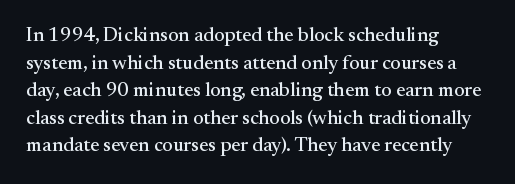
The block of text has a typical density, with ordinary space between rows. The letters stand straight up with perfectly vertical stems. Line starts are locked; line ends wander. Between one letter and the next there's only the usual sliver of space. Type without underlining.
